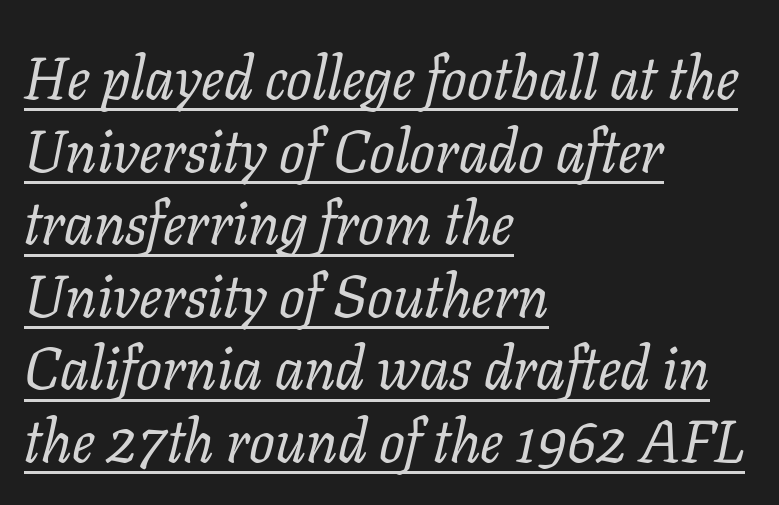
The image shows 60 px regular-weight serif type, italic (leaning right); set left-aligned, line spacing 1.21x, normal letter spacing, underlined; low stroke contrast and a medium x-height.
